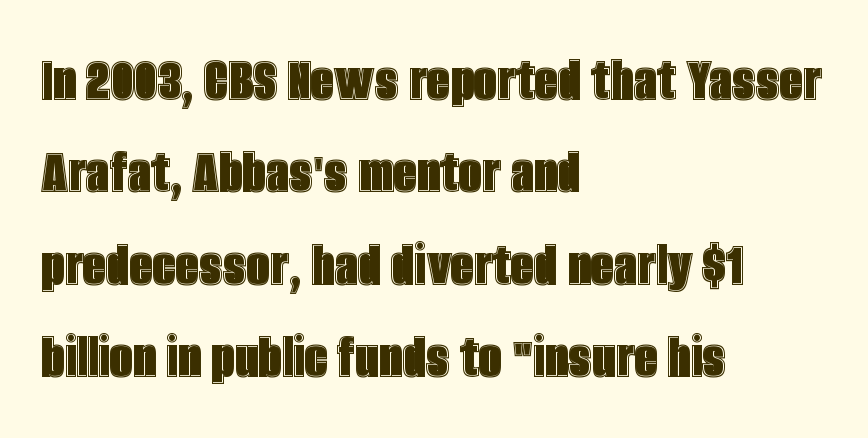
{"italic": "no", "width": "condensed", "x_height": "large", "monospaced": "no", "underline": "no", "align": "left", "line_spacing": "normal", "line_spacing_ratio": 1.42, "letter_spacing": "normal", "letter_spacing_em": 0.0, "glyph_px": 65}
